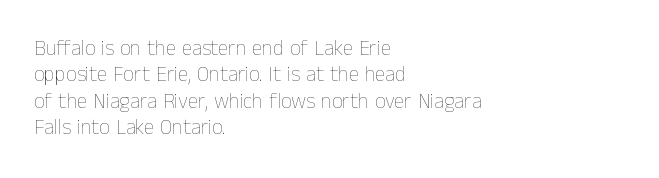
The image shows 21 px text type, upright; set left-aligned, normal line spacing (1.26x), normal letter spacing, not underlined.
